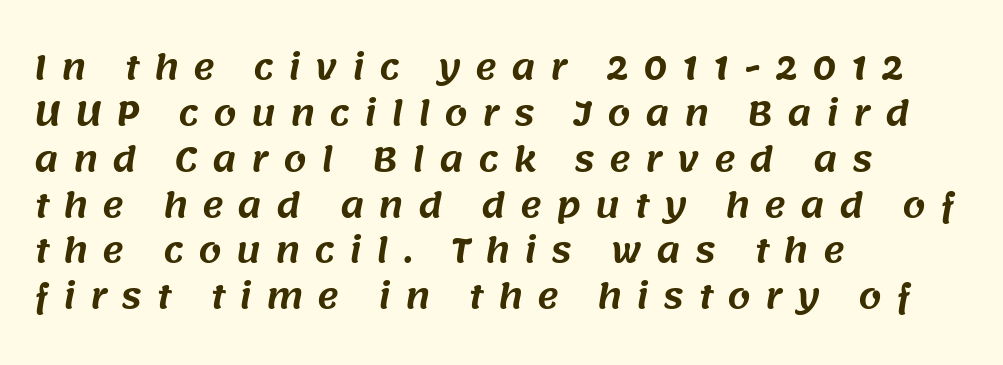
{"serif": "no", "width": "normal", "stroke_contrast": "medium", "x_height": "large", "monospaced": "no", "underline": "no", "align": "left", "line_spacing": "normal", "line_spacing_ratio": 1.39, "letter_spacing": "wide", "letter_spacing_em": 0.43, "glyph_px": 33}
